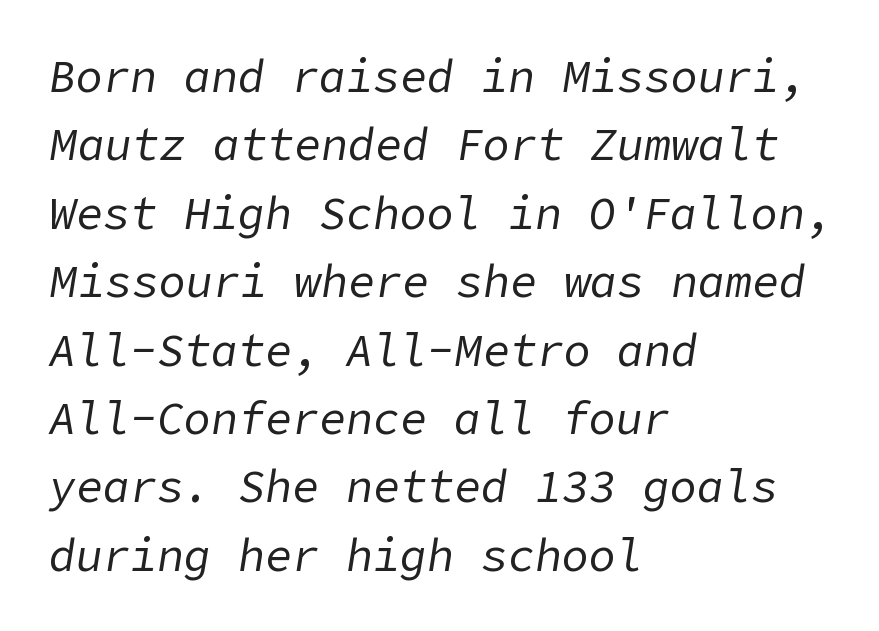
The passage shown stacks its lines at a standard gap. Visually the block forms a straight wall on the left and a jagged coastline on the right. The typography opts for an oblique posture over an upright one. Each row of text sits above clean, open space. Caption: face not bold, strokes unweighted.
